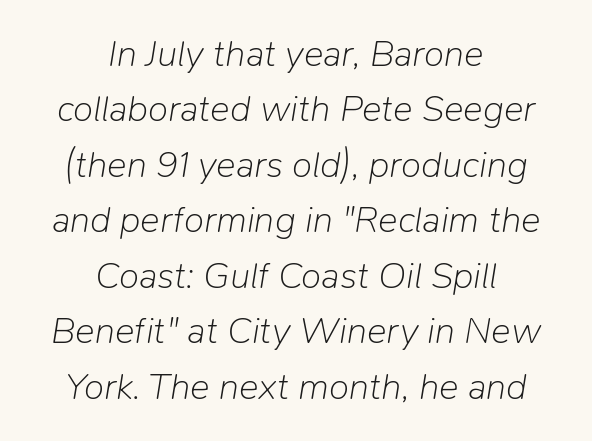
Line starts and ends both wander, symmetrically. The face looks like a standard text weight, possibly lighter. A clean baseline with only descenders dipping below it. Regular leading.
